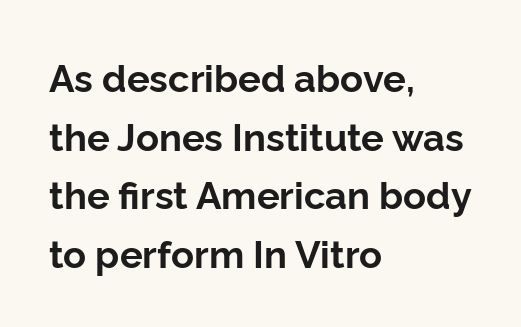
Is there much room between lines? A standard amount, neither cramped nor airy. The letterforms sit shoulder to shoulder at normal distance. The zone under the glyphs is completely vacant. When letters stand straight like this, we call the style roman or upright. Heft: maximum for text — a bold.
